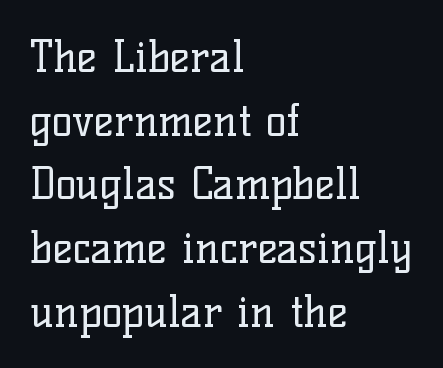
Vertical spacing — default. Stroke thickness stays within the range of a standard reading face or lighter. You can tell from the footed stems that serif type was used. Ascenders rise straight up at ninety degrees. Does extra space separate the letters? No, they use regular spacing.
